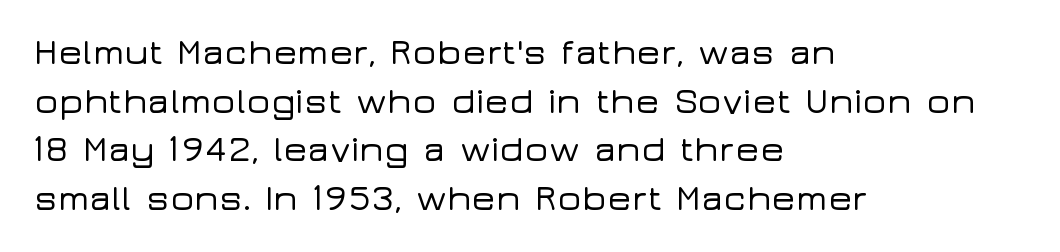
{"serif": "no", "italic": "no", "width": "wide", "stroke_contrast": "low", "x_height": "medium", "monospaced": "no", "underline": "no", "align": "left", "line_spacing": "normal", "line_spacing_ratio": 1.35, "letter_spacing": "normal", "letter_spacing_em": 0.0, "glyph_px": 36}
